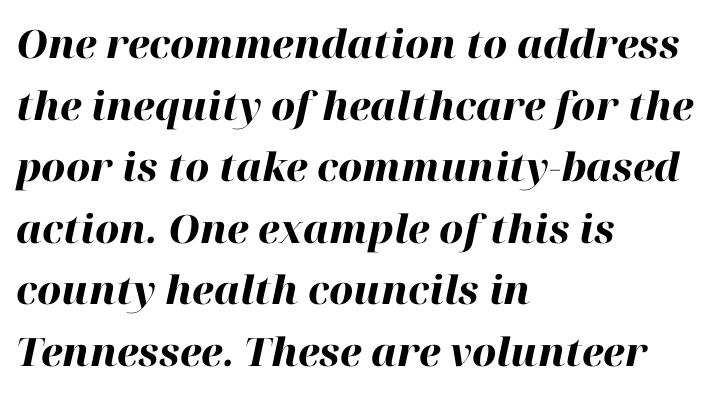
An italicized treatment has been applied to the whole sample. Here the designer chose a conventional face with non-uniform glyph widths. The font is running at its bold setting. Notice how descenders clear the ascenders below comfortably — that's standard leading.
